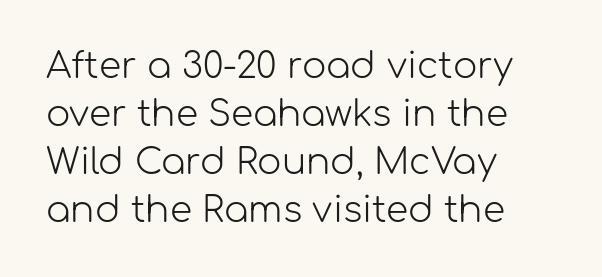
The image shows 36 px light sans-serif type, upright; set left-aligned, normal line spacing (1.33x), normal letter spacing, not underlined; low stroke contrast and a medium x-height.
